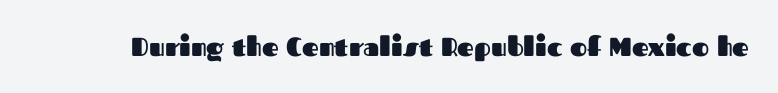
{"italic": "no", "bold": "yes", "underline": "no", "letter_spacing": "normal", "letter_spacing_em": 0.0, "glyph_px": 26}
